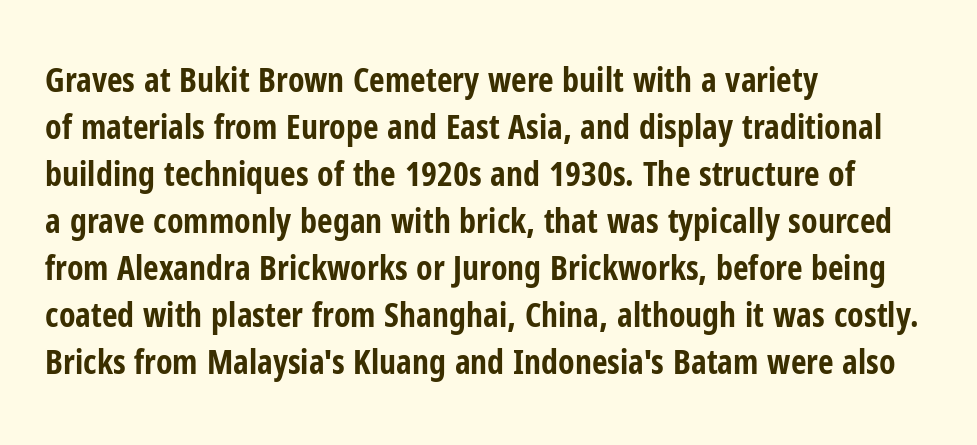
The image shows 34 px bold, condensed sans-serif type, upright; set left-aligned, normal line spacing (1.38x), normal letter spacing, not underlined; low stroke contrast and a medium x-height.
